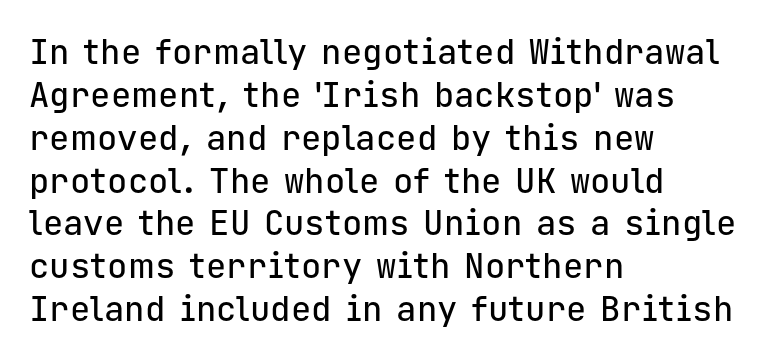
Q: Is the text italic (slanted)? A: No, it is upright.
Q: Is the typeface a serif or a sans-serif typeface? A: Sans-serif.
Q: Is the text underlined? A: No.
Q: How is the paragraph aligned? A: Left-aligned.
Q: Is the spacing between letters normal or unusually wide? A: Normal.
Q: Is the spacing between lines tight, normal or loose? A: Normal.
Q: Width (condensed, normal, or wide)? A: Normal.
Q: Stroke contrast? A: Low.
Q: x-height? A: Medium.
Q: Monospaced? A: Yes.
